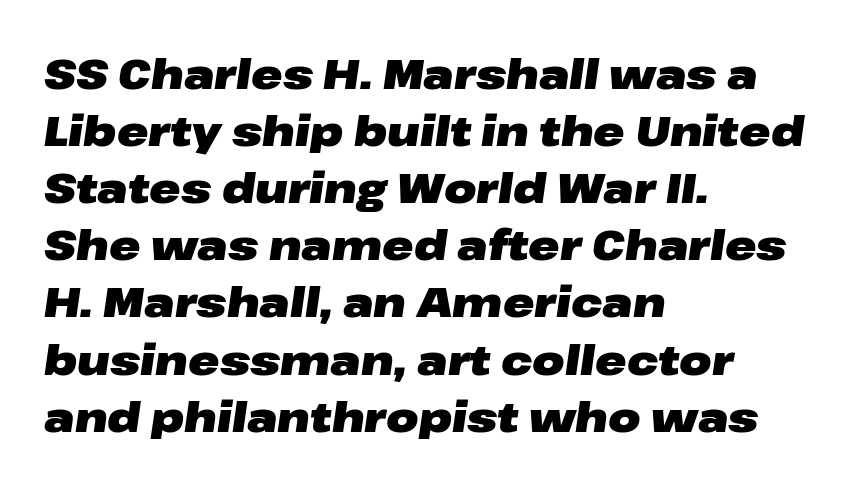
On the weight axis this lands at bold, roughly 700. The face used here has a pronounced slope to its letters. Horizontally, the lines are justified to the leading edge only. Compared with typical body copy, the letter spacing here is the same.
